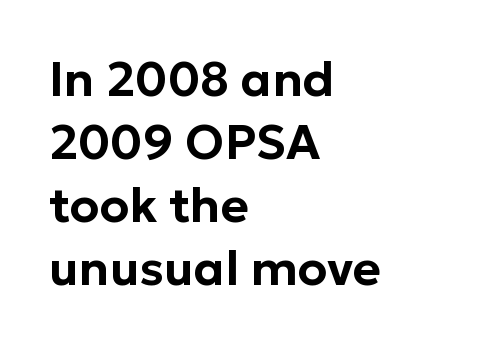
The image shows 48 px sans-serif type, upright; set left-aligned, normal line spacing (1.31x), normal letter spacing, not underlined; low stroke contrast and a medium x-height.
